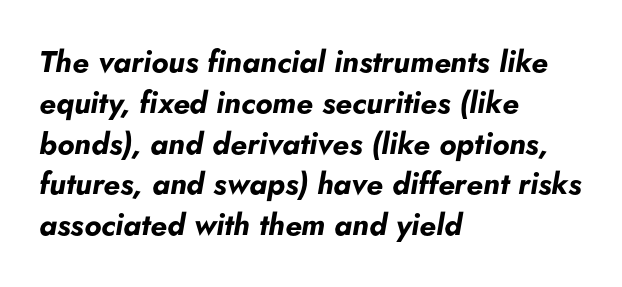
Heavy, bold letterforms. Descenders hang freely into open space. Leftover space on each line is placed entirely after the last word. The letters advance in unequal steps, a hallmark of proportional type. Short note: letters normally spaced.
